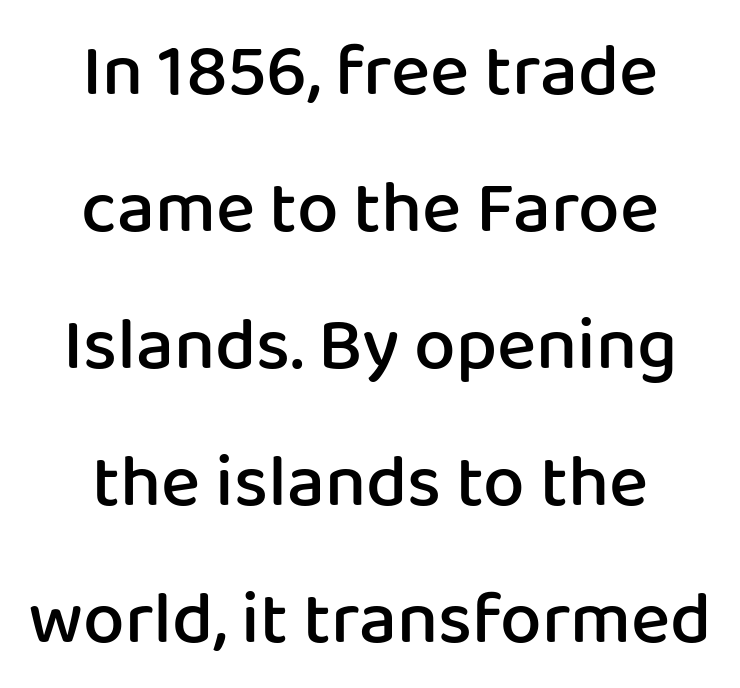
{"serif": "no", "italic": "no", "bold": "semi", "weight": "semibold", "width": "normal", "stroke_contrast": "low", "x_height": "medium", "monospaced": "no", "underline": "no", "align": "center", "line_spacing_ratio": 1.85, "letter_spacing": "normal", "letter_spacing_em": 0.0, "glyph_px": 74}
